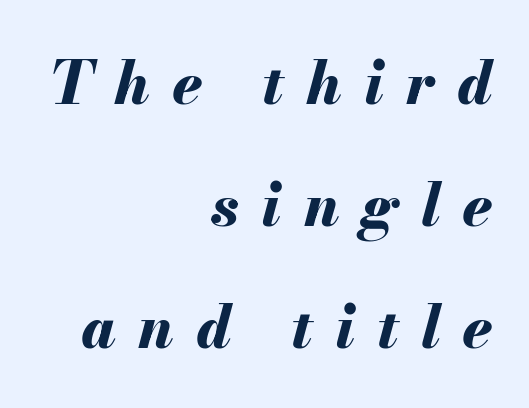
Q: Is the text bold? A: Yes.
Q: Is the text italic (slanted)? A: Yes, it leans right by about 13 degrees.
Q: Is the text underlined? A: No.
Q: How is the paragraph aligned? A: Right-aligned.
Q: Is the spacing between letters normal or unusually wide? A: Unusually wide.
Q: Is the spacing between lines tight, normal or loose? A: Loose.
Q: Width (condensed, normal, or wide)? A: Normal.
Q: Stroke contrast? A: Medium.
Q: x-height? A: Small.
Q: Monospaced? A: No.
